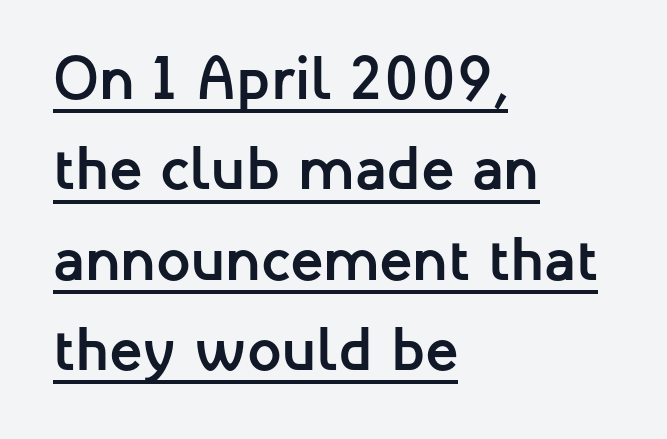
{"serif": "no", "italic": "no", "bold": "yes", "weight": "semibold", "width": "normal", "stroke_contrast": "low", "x_height": "medium", "monospaced": "no", "underline": "yes", "align": "left", "line_spacing": "normal", "line_spacing_ratio": 1.48, "letter_spacing": "normal", "letter_spacing_em": 0.0, "glyph_px": 61}
